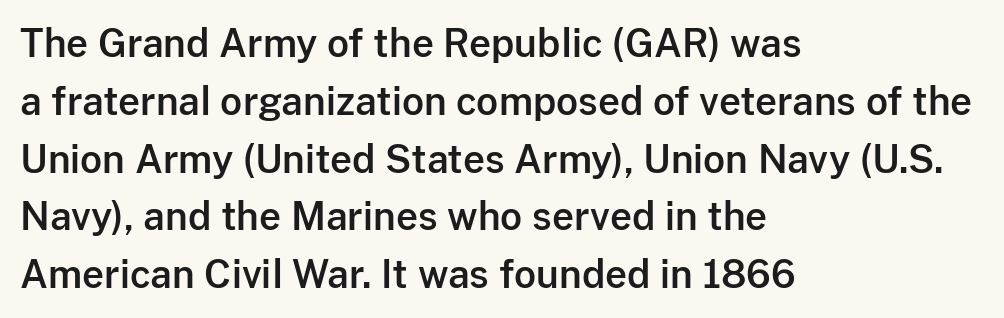
The image shows 38 px sans-serif type, upright; set left-aligned, normal line spacing (1.52x), normal letter spacing, not underlined; low stroke contrast and a medium x-height.
